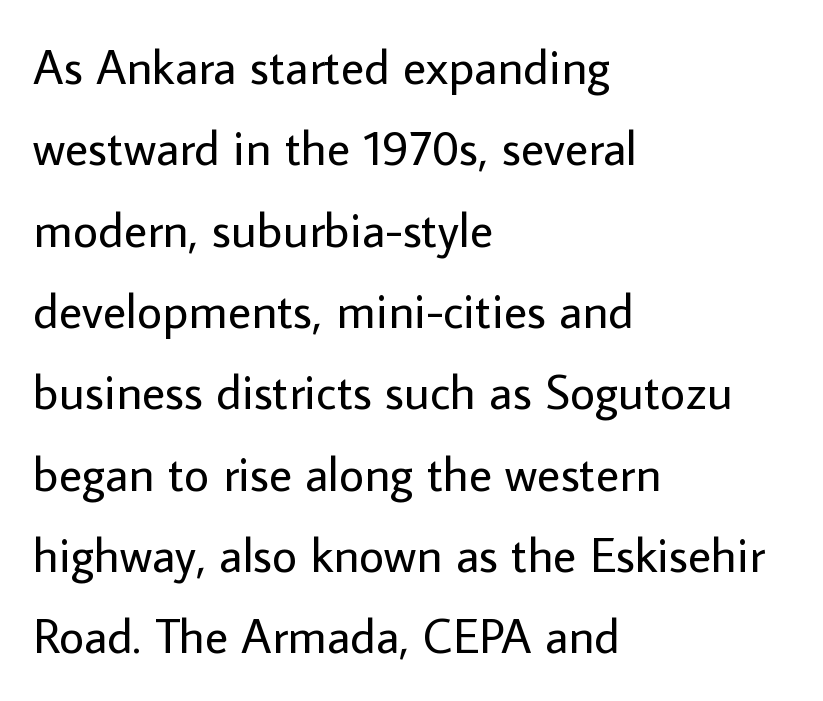
The image shows 49 px regular-weight sans-serif type, upright; set left-aligned, normal line spacing (1.66x), normal letter spacing, not underlined; low stroke contrast and a medium x-height.
